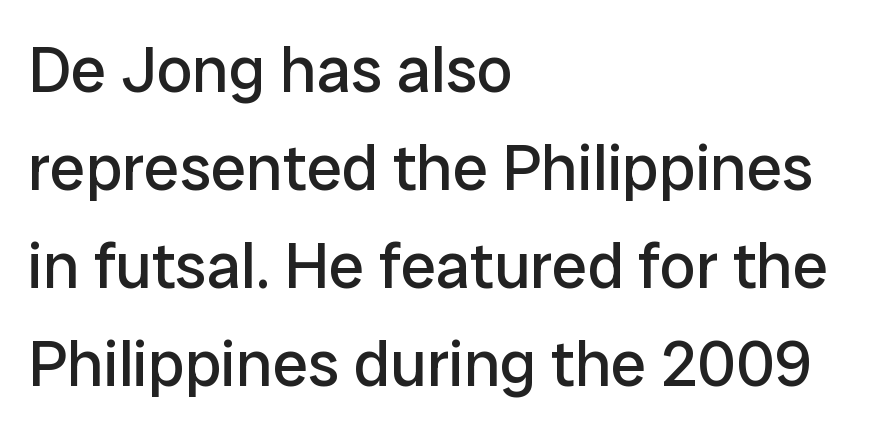
{"serif": "no", "italic": "no", "bold": "no", "weight": "regular", "width": "normal", "stroke_contrast": "low", "x_height": "medium", "monospaced": "no", "underline": "no", "align": "left", "line_spacing": "normal", "line_spacing_ratio": 1.53, "letter_spacing": "normal", "letter_spacing_em": 0.0, "glyph_px": 64}
